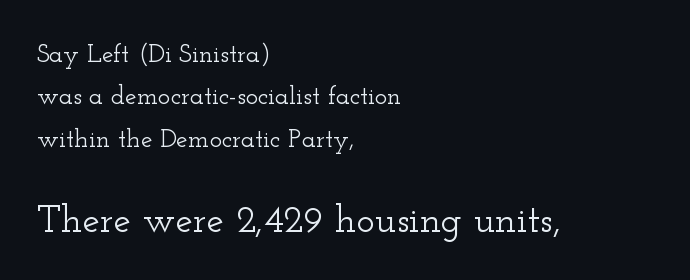
Q: Is the text italic (slanted)? A: No, it is upright.
Q: Is the typeface a serif or a sans-serif typeface? A: Serif.
Q: Is the text underlined? A: No.
Q: How is the paragraph aligned? A: Left-aligned.
Q: Is the spacing between letters normal or unusually wide? A: Normal.
Q: Is the spacing between lines tight, normal or loose? A: Normal.
Q: Which block of text is set in a larger size, the first (top) or the second (bottom)? A: The second (bottom) one.
Q: Width (condensed, normal, or wide)? A: Wide.
Q: Stroke contrast? A: Low.
Q: x-height? A: Small.
Q: Monospaced? A: No.
